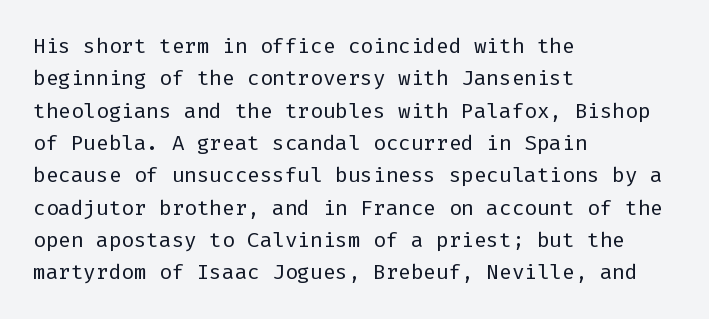
The image shows 21 px text type, upright; set left-aligned, normal line spacing (1.54x), normal letter spacing, not underlined.
